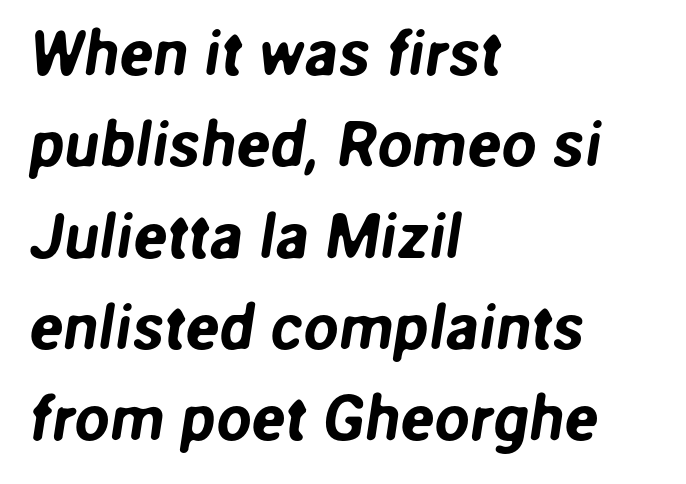
Q: Is the typeface a serif or a sans-serif typeface? A: Sans-serif.
Q: Is the text underlined? A: No.
Q: How is the paragraph aligned? A: Left-aligned.
Q: Is the spacing between letters normal or unusually wide? A: Normal.
Q: Is the spacing between lines tight, normal or loose? A: Normal.
Q: Width (condensed, normal, or wide)? A: Normal.
Q: Stroke contrast? A: Low.
Q: x-height? A: Medium.
Q: Monospaced? A: No.
